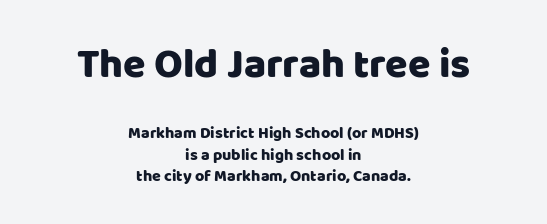
{"serif": "no", "italic": "no", "width": "normal", "stroke_contrast": "low", "x_height": "large", "monospaced": "no", "underline": "no", "align": "center", "line_spacing": "normal", "line_spacing_ratio": 1.35, "letter_spacing": "normal", "letter_spacing_em": 0.0, "larger_block": "first", "size_ratio": 2.56, "glyph_px": 41}
